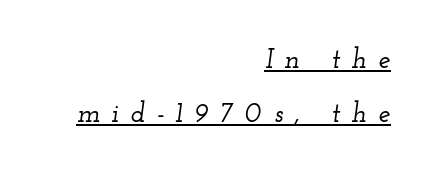
The rendering anchors every line to the right-hand side. A rule runs beneath these lines of type. Would a proofreader flag this as italicized? Yes. Someone cranked the tracking dial way up on this one.
